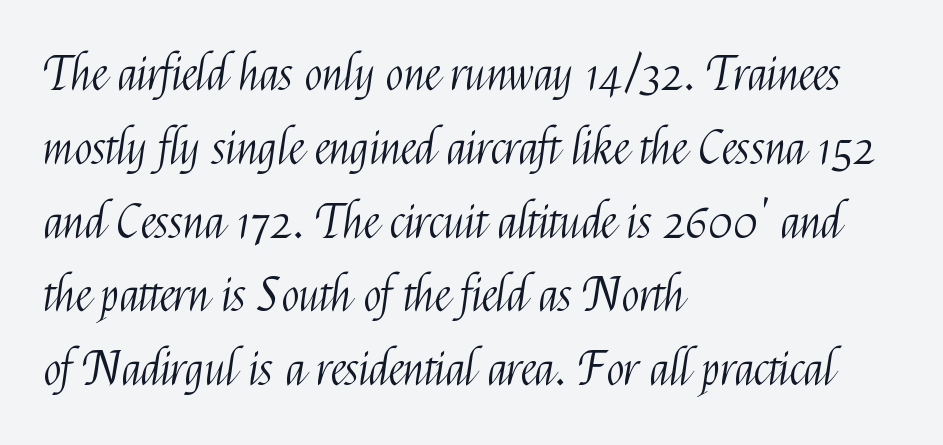
Short note: letters normally spaced. Regular leading. A typesetter would call this proportional, since set widths differ per character. In terms of letterform style, serifs are entirely absent. The strokes are not fattened; the text isn't bold. A student would call this left alignment; a typographer would say flush left, rag right.
